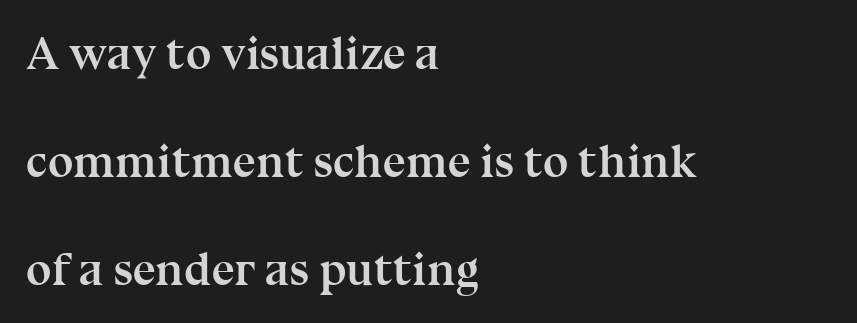
{"serif": "yes", "italic": "no", "bold": "yes", "weight": "semibold", "width": "normal", "stroke_contrast": "medium", "x_height": "medium", "monospaced": "no", "underline": "no", "align": "left", "line_spacing": "loose", "line_spacing_ratio": 2.35, "letter_spacing": "normal", "letter_spacing_em": 0.0, "glyph_px": 46}
